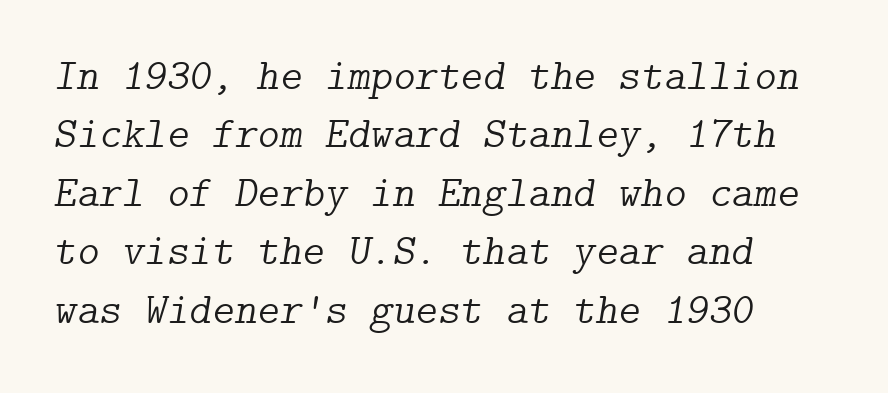
This rendering employs a face with finishing strokes, i.e., a serif. Leftover space on each line is placed entirely after the last word. These lines sit exactly where default settings would place them. Ink coverage per letter is moderate at most. Is the type slanted? Yes — the strokes lean at a clear angle. Decoration check: the copy has no underline.
